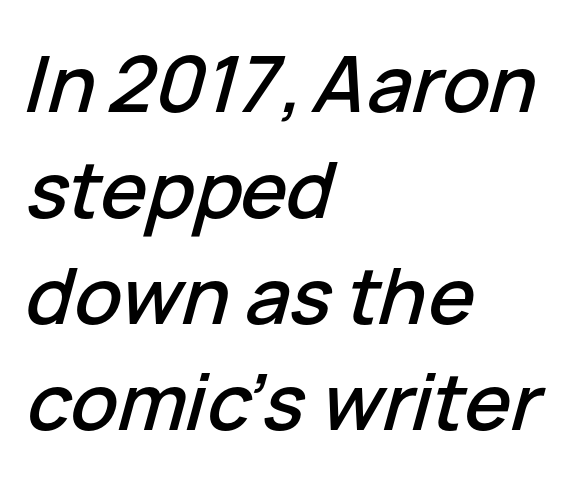
Q: Is the text italic (slanted)? A: Yes, it leans right by about 15 degrees.
Q: Is the text underlined? A: No.
Q: How is the paragraph aligned? A: Left-aligned.
Q: Is the spacing between letters normal or unusually wide? A: Normal.
Q: Is the spacing between lines tight, normal or loose? A: Normal.
Q: Width (condensed, normal, or wide)? A: Normal.
Q: Stroke contrast? A: Low.
Q: x-height? A: Medium.
Q: Monospaced? A: No.
